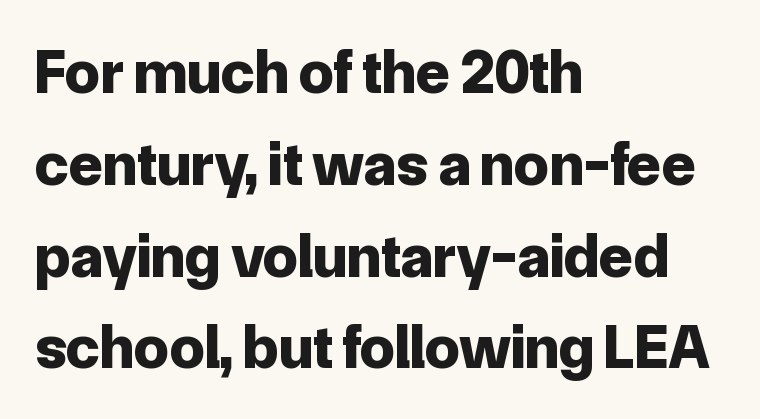
Q: Is the text bold? A: Yes.
Q: Is the text italic (slanted)? A: No, it is upright.
Q: Is the typeface a serif or a sans-serif typeface? A: Sans-serif.
Q: Is the text underlined? A: No.
Q: How is the paragraph aligned? A: Left-aligned.
Q: Is the spacing between letters normal or unusually wide? A: Normal.
Q: Is the spacing between lines tight, normal or loose? A: Normal.
Q: Width (condensed, normal, or wide)? A: Normal.
Q: Stroke contrast? A: Low.
Q: x-height? A: Medium.
Q: Monospaced? A: No.
